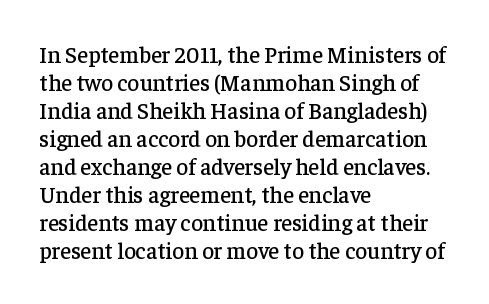
The image shows 23 px text type, upright; set left-aligned, line spacing 1.22x, normal letter spacing, not underlined.
